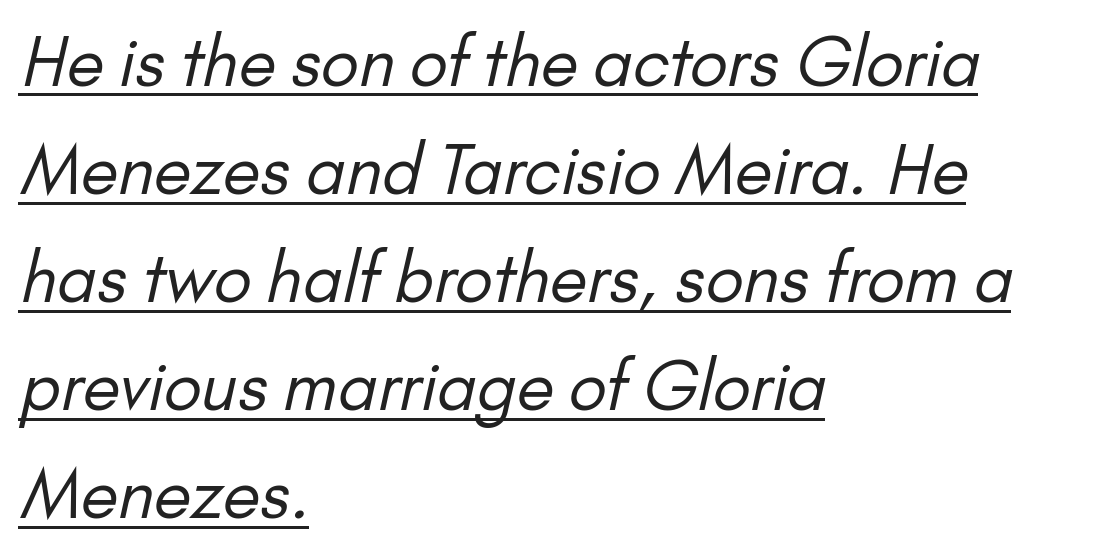
Q: Is the text bold? A: No.
Q: Is the typeface a serif or a sans-serif typeface? A: Sans-serif.
Q: Is the text underlined? A: Yes.
Q: How is the paragraph aligned? A: Left-aligned.
Q: Is the spacing between letters normal or unusually wide? A: Normal.
Q: Is the spacing between lines tight, normal or loose? A: Normal.
Q: Width (condensed, normal, or wide)? A: Normal.
Q: Stroke contrast? A: Low.
Q: x-height? A: Small.
Q: Monospaced? A: No.
